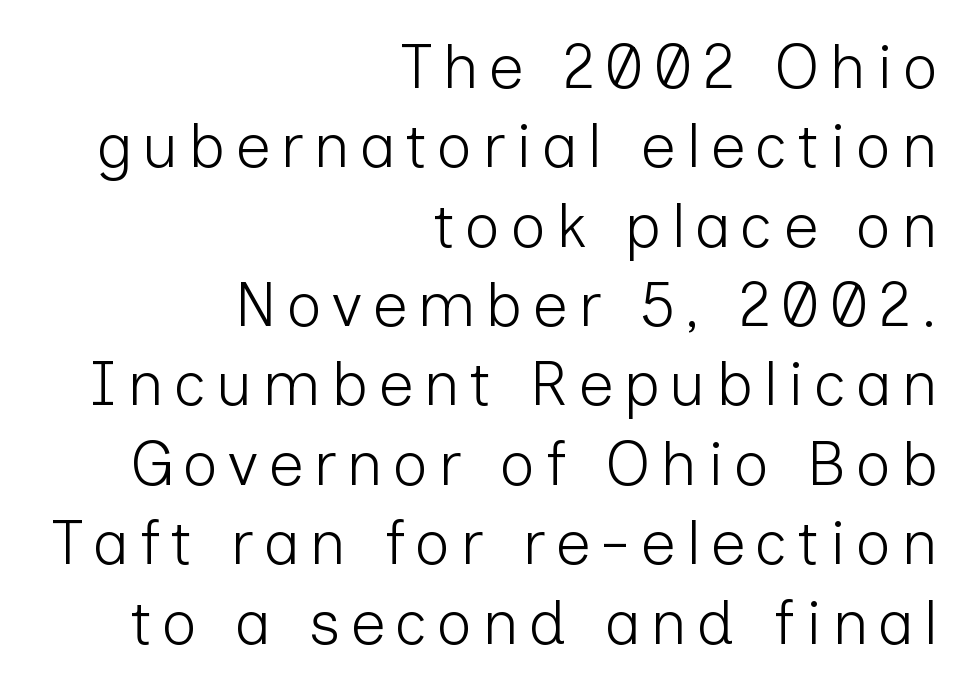
The designer left line spacing at the default. Are there feet on the stems? There aren't — it's a sans. The compositor pushed each line to the right boundary. Here the designer chose a conventional face with non-uniform glyph widths. Caption: face not bold, strokes unweighted.
